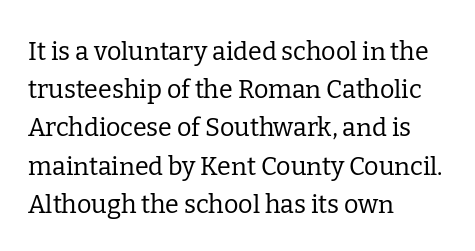
The image shows 25 px text type, upright; set left-aligned, normal line spacing (1.53x), normal letter spacing, not underlined.
